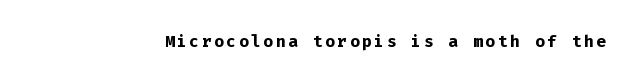
The words here are not underlined. Ascenders rise straight up at ninety degrees. What weight is shown? A full bold with thick strokes.
